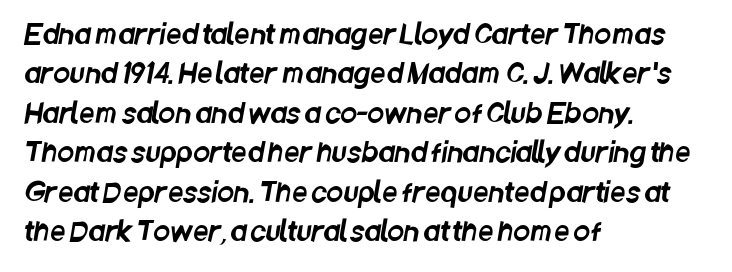
The image shows 27 px text type; set left-aligned, normal line spacing (1.46x), normal letter spacing, not underlined.
